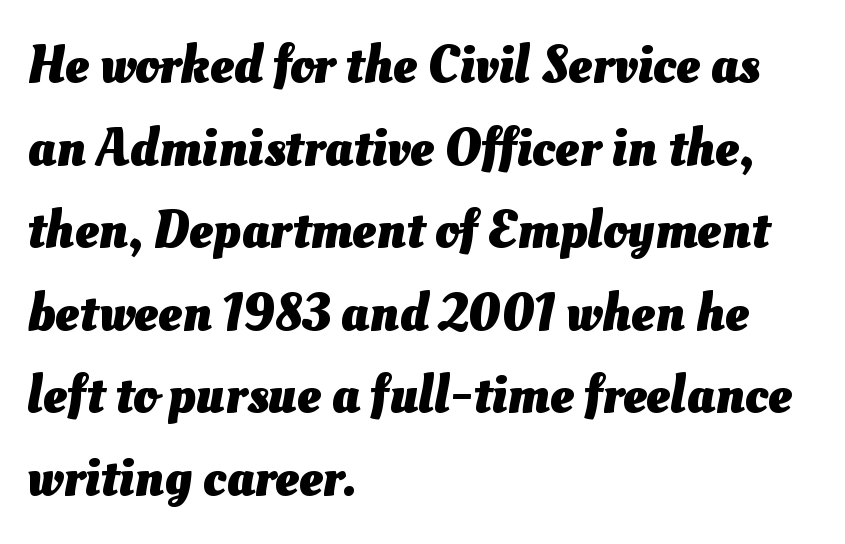
Q: Is the text bold? A: Yes.
Q: Is the text underlined? A: No.
Q: How is the paragraph aligned? A: Left-aligned.
Q: Is the spacing between letters normal or unusually wide? A: Normal.
Q: Is the spacing between lines tight, normal or loose? A: Normal.
Q: Width (condensed, normal, or wide)? A: Normal.
Q: Stroke contrast? A: Medium.
Q: x-height? A: Small.
Q: Monospaced? A: No.
